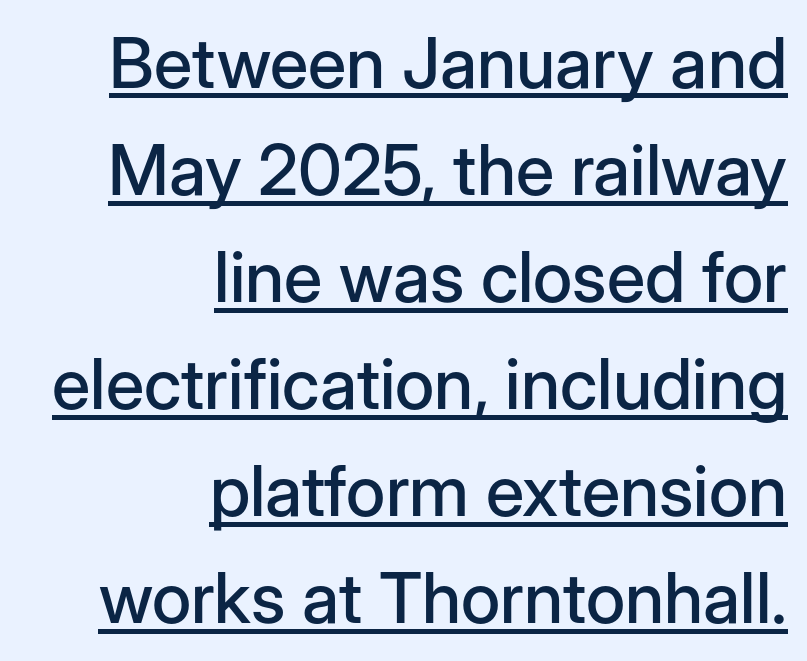
Q: Is the text italic (slanted)? A: No, it is upright.
Q: Is the typeface a serif or a sans-serif typeface? A: Sans-serif.
Q: Is the text underlined? A: Yes.
Q: How is the paragraph aligned? A: Right-aligned.
Q: Is the spacing between letters normal or unusually wide? A: Normal.
Q: Is the spacing between lines tight, normal or loose? A: Normal.
Q: Width (condensed, normal, or wide)? A: Normal.
Q: Stroke contrast? A: Low.
Q: x-height? A: Medium.
Q: Monospaced? A: No.
